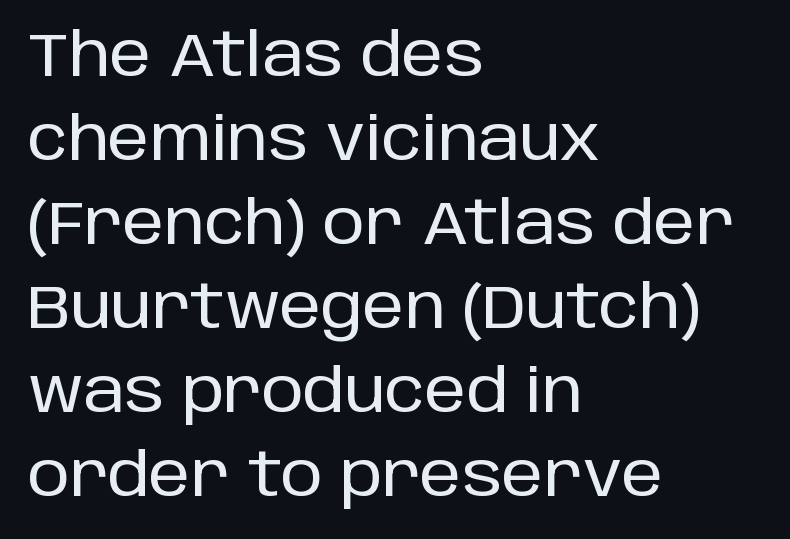
Q: Is the text italic (slanted)? A: No, it is upright.
Q: Is the typeface a serif or a sans-serif typeface? A: Sans-serif.
Q: Is the text underlined? A: No.
Q: How is the paragraph aligned? A: Left-aligned.
Q: Is the spacing between letters normal or unusually wide? A: Normal.
Q: Is the spacing between lines tight, normal or loose? A: Normal.
Q: Width (condensed, normal, or wide)? A: Normal.
Q: Stroke contrast? A: Low.
Q: x-height? A: Large.
Q: Monospaced? A: No.
